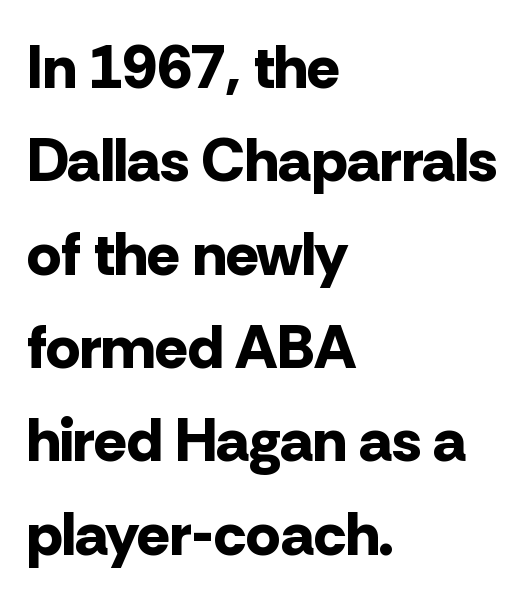
{"serif": "no", "italic": "no", "bold": "yes", "weight": "bold", "width": "normal", "stroke_contrast": "low", "x_height": "medium", "monospaced": "no", "underline": "no", "align": "left", "line_spacing": "normal", "line_spacing_ratio": 1.53, "letter_spacing": "normal", "letter_spacing_em": 0.0, "glyph_px": 61}
